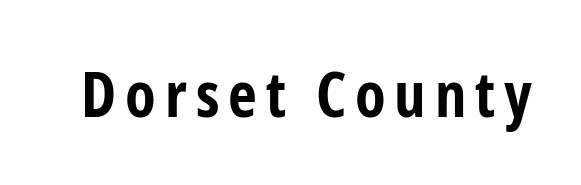
Q: Is the text bold? A: Yes.
Q: Is the text italic (slanted)? A: No, it is upright.
Q: Is the typeface a serif or a sans-serif typeface? A: Sans-serif.
Q: Is the text underlined? A: No.
Q: Width (condensed, normal, or wide)? A: Condensed.
Q: Stroke contrast? A: Low.
Q: x-height? A: Medium.
Q: Monospaced? A: No.
